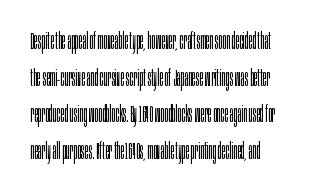
Notice how descenders clear the ascenders below comfortably — that's standard leading. Heft: none added — not bold. Posture: upright roman. The tracking reads as untouched default to a designer's eye. If you drew a ruler down the left edge, every line would touch it.
